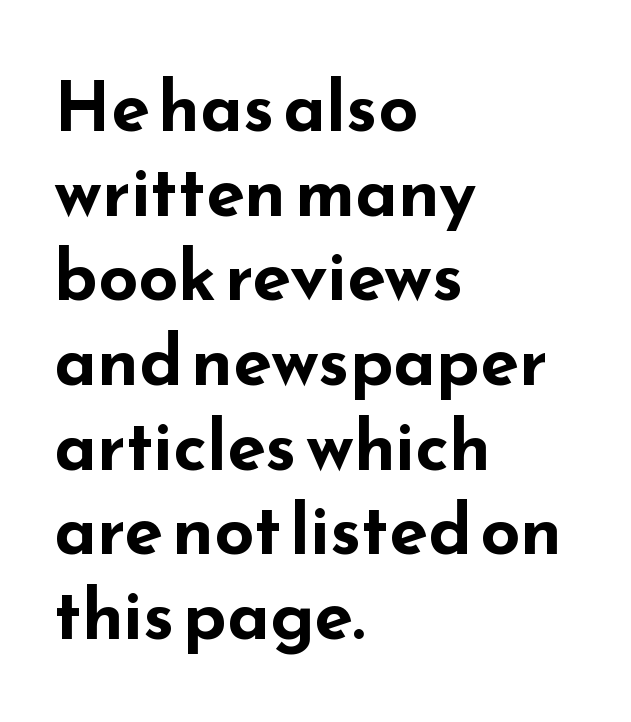
The image shows 70 px bold, wide sans-serif type, upright; set left-aligned, line spacing 1.21x, normal letter spacing, not underlined; low stroke contrast and a small x-height.
